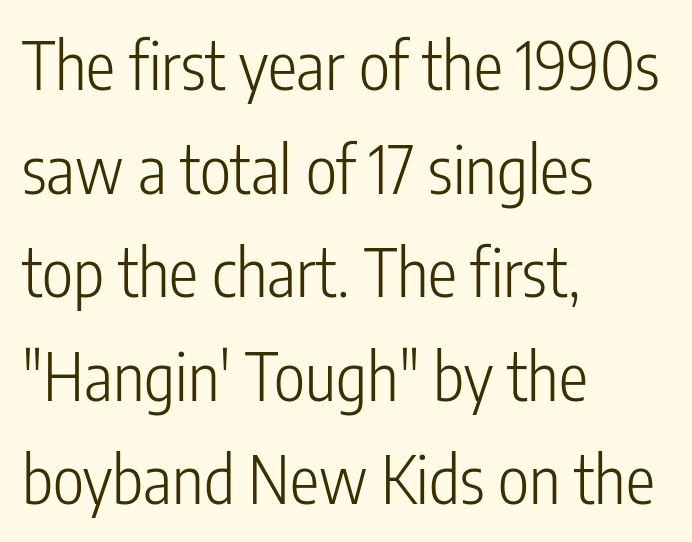
Q: Is the text bold? A: No.
Q: Is the text italic (slanted)? A: No, it is upright.
Q: Is the typeface a serif or a sans-serif typeface? A: Sans-serif.
Q: Is the text underlined? A: No.
Q: How is the paragraph aligned? A: Left-aligned.
Q: Is the spacing between letters normal or unusually wide? A: Normal.
Q: Is the spacing between lines tight, normal or loose? A: Normal.
Q: Width (condensed, normal, or wide)? A: Condensed.
Q: Stroke contrast? A: Low.
Q: x-height? A: Medium.
Q: Monospaced? A: No.
